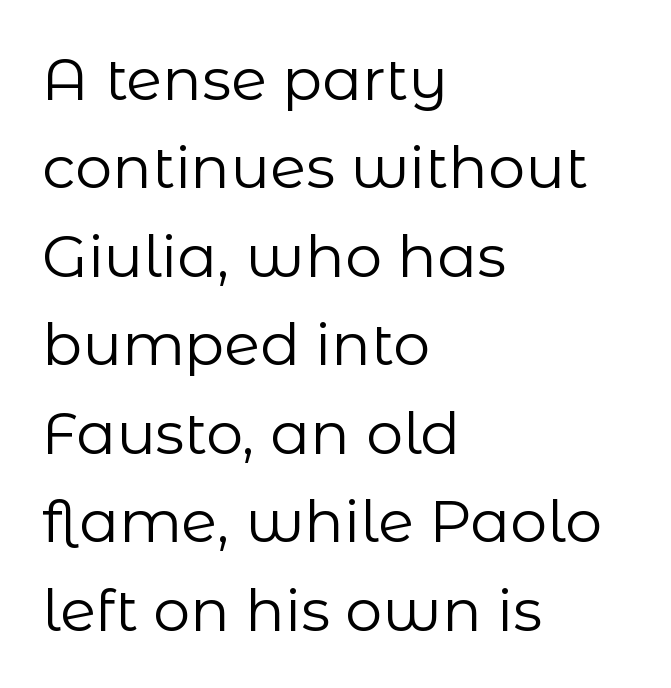
Summary of weight: not heavy and not bold. Decoration check: the copy has no underline. This is roman type, the default non-slanted kind. Students, note that the glyphs here touch the page at normal intervals. Line beginnings align vertically; line endings do not.
